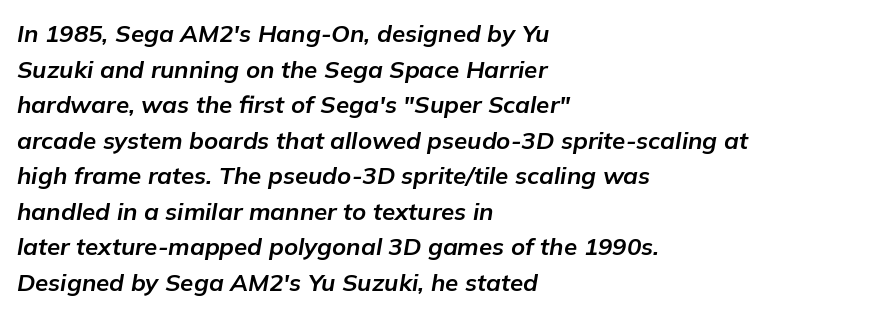
This rendering leaves character spacing at its baseline value. Strokes here are thick enough to call this a true bold. Compared with a centered layout, this one pins lines to the left instead. Descender tails drop into unmarked territory.
